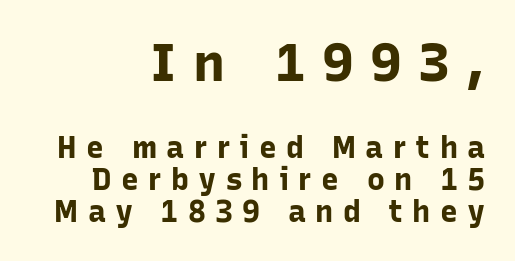
{"serif": "no", "italic": "no", "bold": "yes", "weight": "bold", "width": "normal", "stroke_contrast": "low", "x_height": "medium", "monospaced": "no", "underline": "no", "align": "right", "line_spacing": "tight", "line_spacing_ratio": 1.07, "letter_spacing": "wide", "letter_spacing_em": 0.31, "larger_block": "first", "size_ratio": 1.77, "glyph_px": 53}
